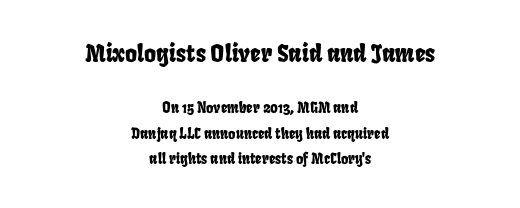
The image shows 23 px text type; set centered, line spacing 1.82x, normal letter spacing, not underlined; the first (top) block is 1.64x larger.
